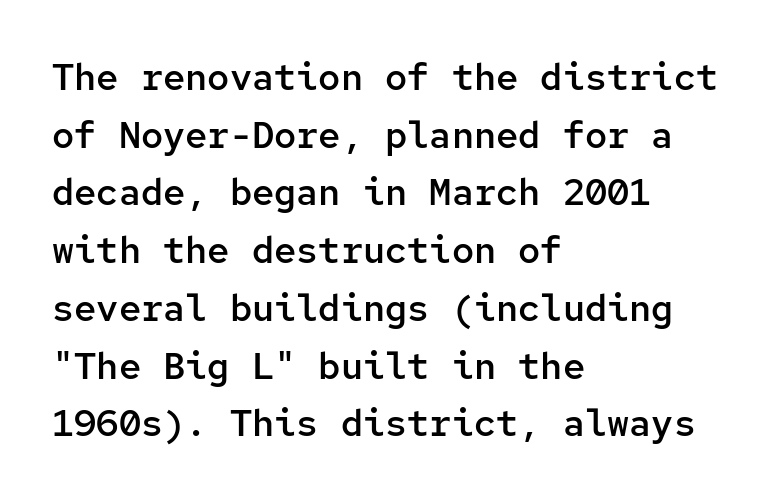
{"serif": "no", "italic": "no", "bold": "semi", "weight": "semibold", "width": "normal", "stroke_contrast": "low", "x_height": "medium", "monospaced": "yes", "underline": "no", "align": "left", "line_spacing": "normal", "line_spacing_ratio": 1.56, "letter_spacing": "normal", "letter_spacing_em": 0.0, "glyph_px": 37}
